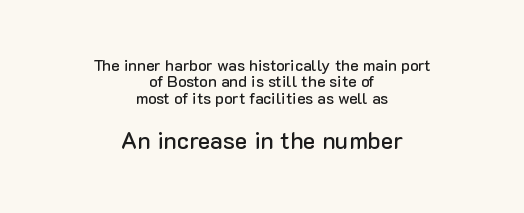
{"italic": "no", "underline": "no", "align": "center", "line_spacing": "tight", "line_spacing_ratio": 1.02, "letter_spacing": "normal", "letter_spacing_em": 0.0, "larger_block": "second", "size_ratio": 1.5, "glyph_px": 24}
